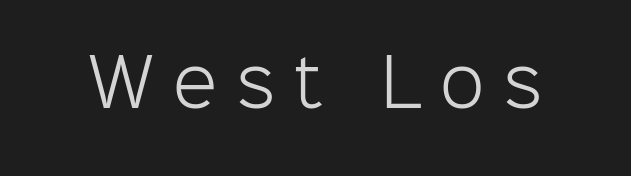
{"serif": "no", "italic": "no", "bold": "no", "weight": "light", "width": "normal", "stroke_contrast": "low", "x_height": "medium", "monospaced": "no", "underline": "no", "letter_spacing": "wide", "letter_spacing_em": 0.29, "glyph_px": 65}
